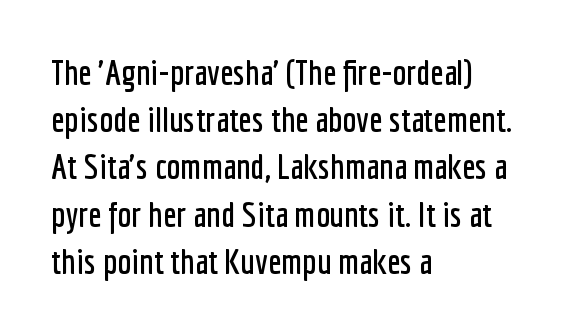
{"serif": "no", "italic": "no", "width": "condensed", "stroke_contrast": "low", "x_height": "medium", "monospaced": "no", "underline": "no", "align": "left", "line_spacing": "normal", "line_spacing_ratio": 1.35, "letter_spacing": "normal", "letter_spacing_em": 0.0, "glyph_px": 35}
